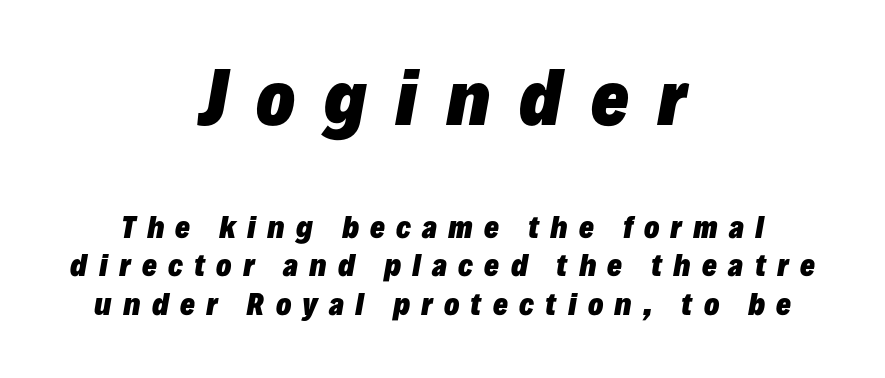
Q: Is the text bold? A: Yes.
Q: Is the text italic (slanted)? A: Yes, it leans right by about 10 degrees.
Q: Is the text underlined? A: No.
Q: How is the paragraph aligned? A: Centered.
Q: Is the spacing between letters normal or unusually wide? A: Unusually wide.
Q: Is the spacing between lines tight, normal or loose? A: Normal.
Q: Which block of text is set in a larger size, the first (top) or the second (bottom)? A: The first (top) one.
Q: Width (condensed, normal, or wide)? A: Normal.
Q: Stroke contrast? A: Low.
Q: x-height? A: Medium.
Q: Monospaced? A: No.
